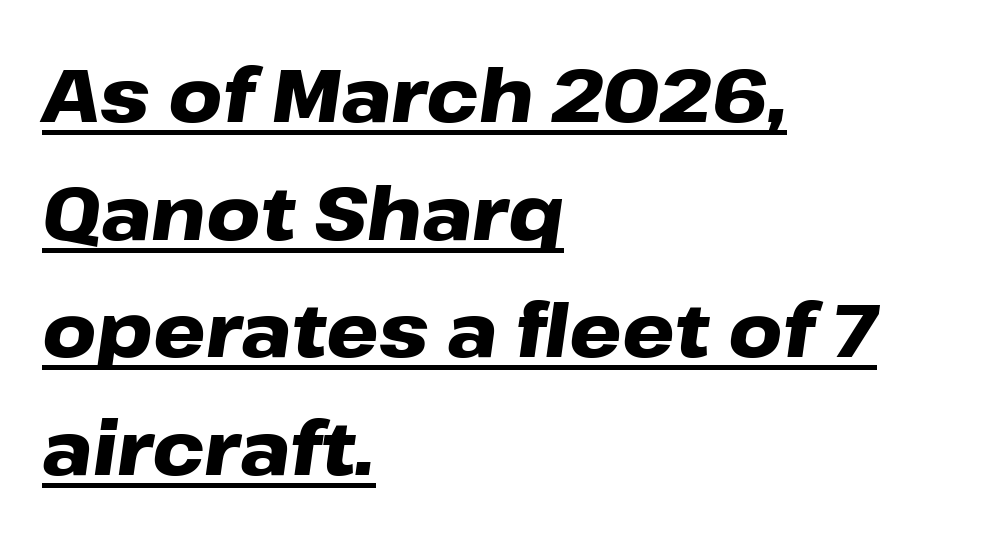
A full-strength bold gives these letters their thick strokes. Slant detected: the letters are inclined. Here the designer chose a conventional face with non-uniform glyph widths. Tracking value appears to be zero — textbook default spacing. Reading down the block, your eye returns to a fixed left position each line. Underlined type.
